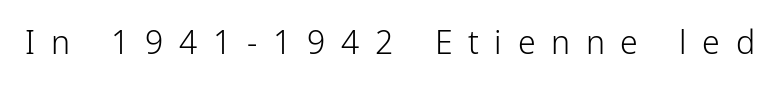
Q: Is the text bold? A: No.
Q: Is the text italic (slanted)? A: No, it is upright.
Q: Is the typeface a serif or a sans-serif typeface? A: Sans-serif.
Q: Is the text underlined? A: No.
Q: Is the spacing between letters normal or unusually wide? A: Unusually wide.
Q: Width (condensed, normal, or wide)? A: Condensed.
Q: Stroke contrast? A: Low.
Q: x-height? A: Medium.
Q: Monospaced? A: No.
